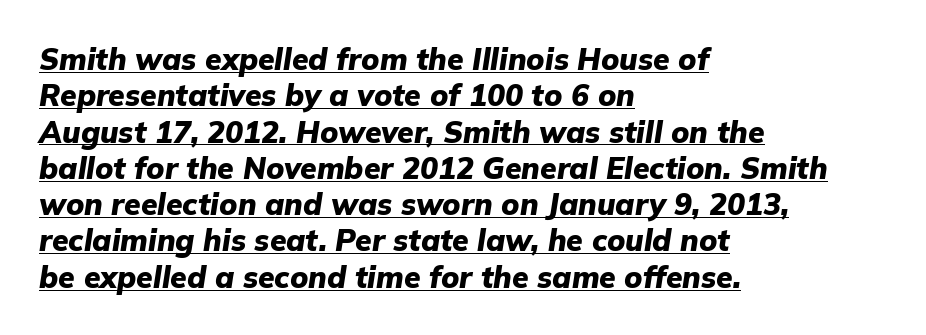
The image shows 30 px heavy type, italic (leaning right); set left-aligned, line spacing 1.21x, normal letter spacing, underlined; low stroke contrast and a medium x-height.
